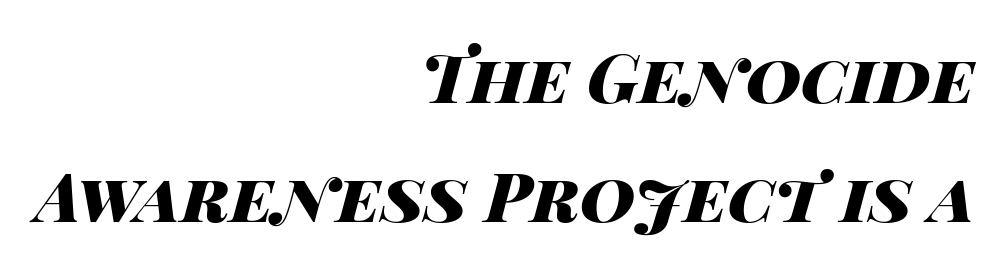
The lines in this sample share a right terminus and differ only in where they begin. The letters advance in unequal steps, a hallmark of proportional type. Its strokes are broad and dark, the hallmark of bold type. The space directly below the letters is spotless. If you drew a line through each stem, it would be angled. The passage shown has conventional tracking throughout.
